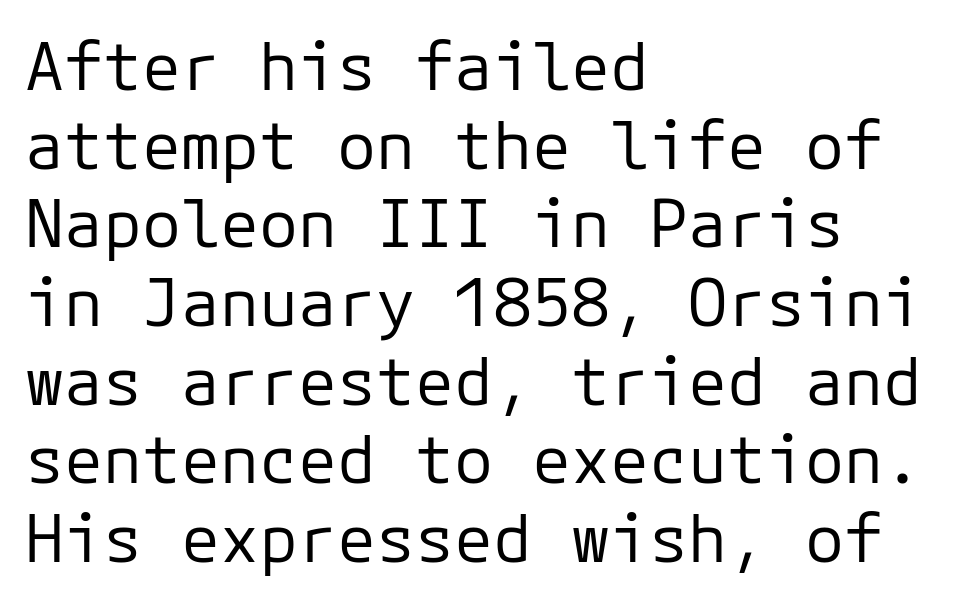
The paragraph shown leans on its left margin. Do the letters lean? They stand straight. This rendering employs a face without finishing strokes, i.e., a sans-serif. Look at the tracking — it's just the regular setting, nothing added.
